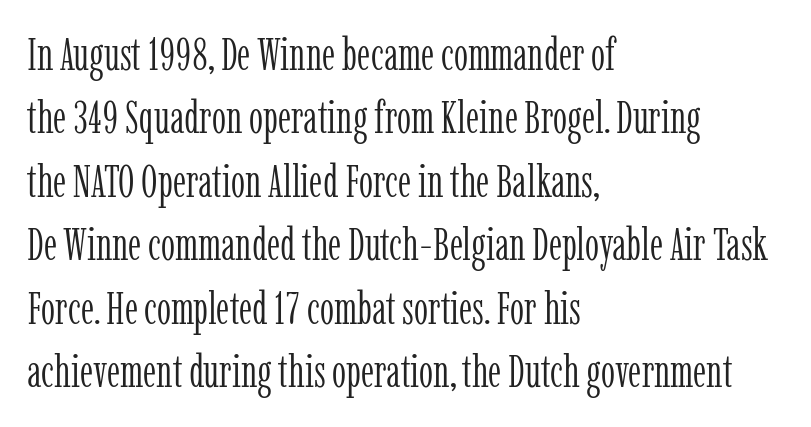
The image shows 45 px light, condensed serif type, upright; set left-aligned, normal line spacing (1.41x), normal letter spacing, not underlined; low stroke contrast and a medium x-height.
